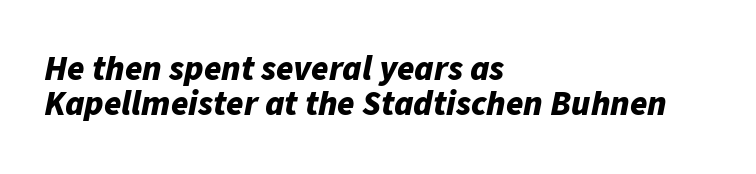
The image shows 35 px bold type, italic (leaning right); set left-aligned, tight line spacing (1.01x), normal letter spacing, not underlined; low stroke contrast and a medium x-height.
